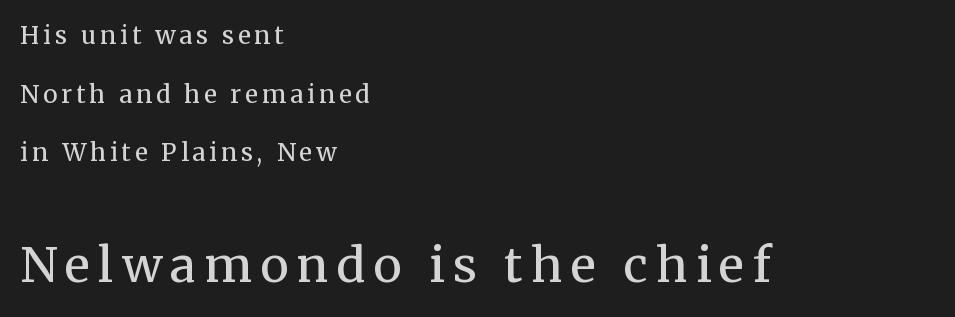
Q: Is the text bold? A: No.
Q: Is the text italic (slanted)? A: No, it is upright.
Q: Is the typeface a serif or a sans-serif typeface? A: Serif.
Q: Is the text underlined? A: No.
Q: How is the paragraph aligned? A: Left-aligned.
Q: Is the spacing between lines tight, normal or loose? A: Loose.
Q: Which block of text is set in a larger size, the first (top) or the second (bottom)? A: The second (bottom) one.
Q: Width (condensed, normal, or wide)? A: Normal.
Q: Stroke contrast? A: Medium.
Q: x-height? A: Medium.
Q: Monospaced? A: No.
